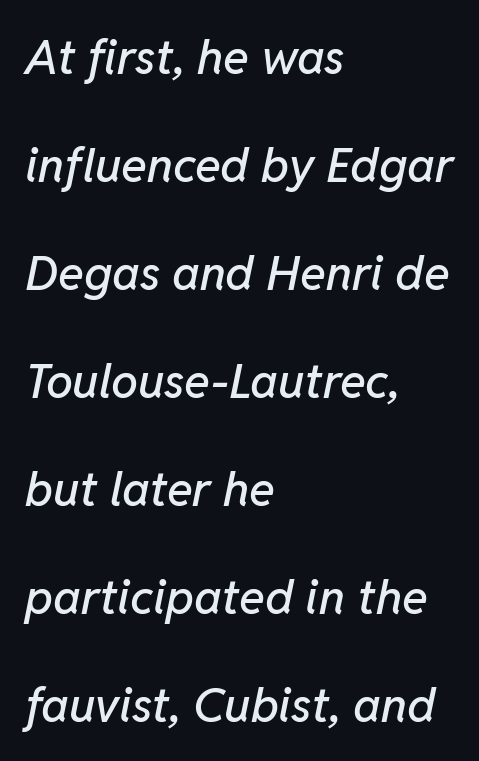
Each line starts at the same left margin while the right side varies. Decoration check: the copy has no underline. The rendering applies a slant to the glyphs. The letters advance in unequal steps, a hallmark of proportional type. The letters sit at their default tracking, neither squeezed nor spread. Rows of type keep a wide berth in the vertical direction.
